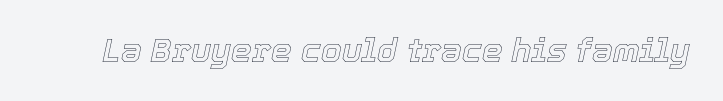
Q: Is the text italic (slanted)? A: Yes, it leans right by about 12 degrees.
Q: Is the text underlined? A: No.
Q: Is the spacing between letters normal or unusually wide? A: Normal.
Q: Width (condensed, normal, or wide)? A: Normal.
Q: x-height? A: Medium.
Q: Monospaced? A: No.
